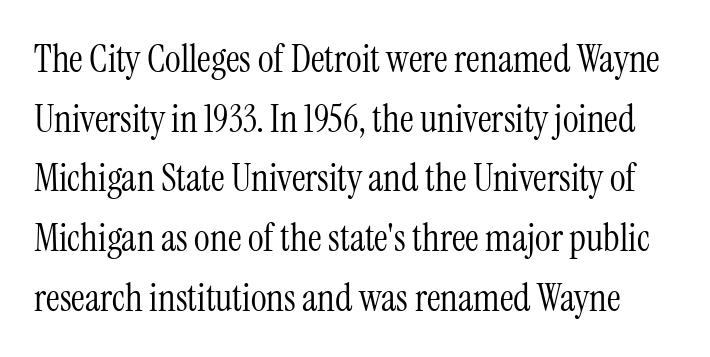
{"serif": "yes", "italic": "no", "bold": "no", "weight": "light", "width": "condensed", "stroke_contrast": "medium", "x_height": "medium", "monospaced": "no", "underline": "no", "line_spacing": "normal", "line_spacing_ratio": 1.57, "letter_spacing": "normal", "letter_spacing_em": 0.0, "glyph_px": 38}
